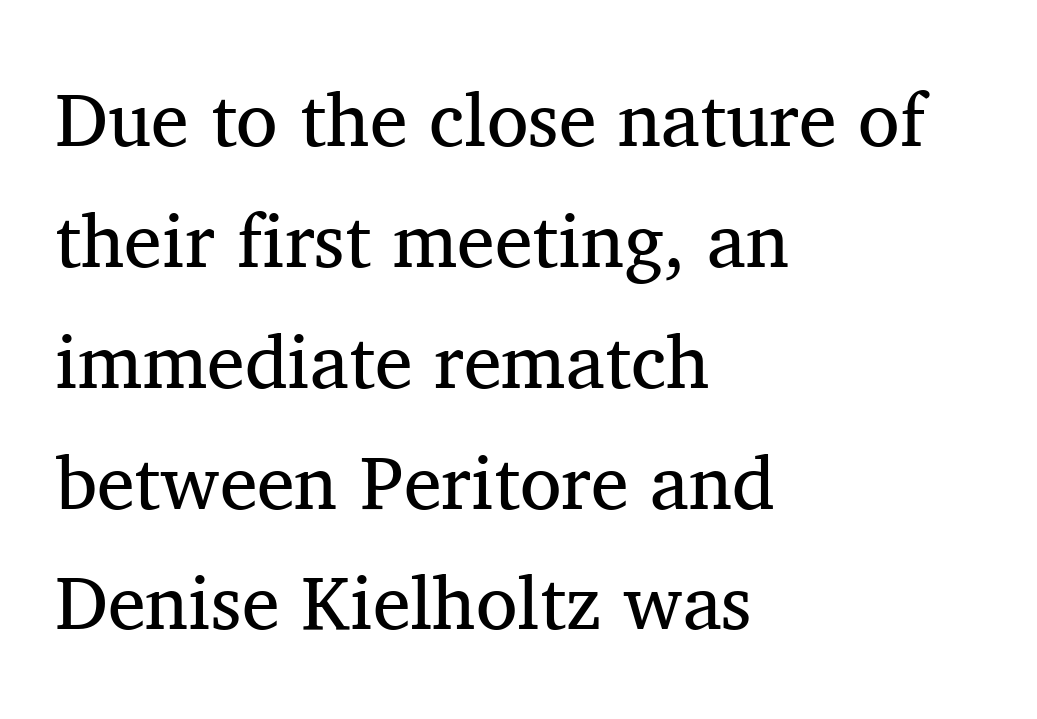
This reads as an unemphasized weight, regular at the heaviest. The letters sit at their default tracking, neither squeezed nor spread. Has an underline been added? It has not. A typesetter would call this proportional, since set widths differ per character. Serifs: yes, visible at the terminals of the letterforms. Rows of type keep a routine distance in the vertical direction.
